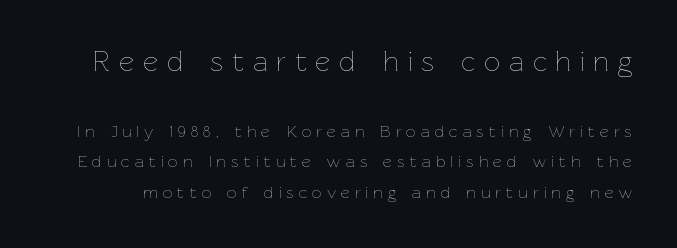
Think of a printed novel: that variable character pitch is what you see here. Descenders are the only things crossing below the line. Posture: straight, roman, zero tilt. There is plenty of visible air inserted between adjacent glyphs. Weight class: somewhere from thin through regular.
